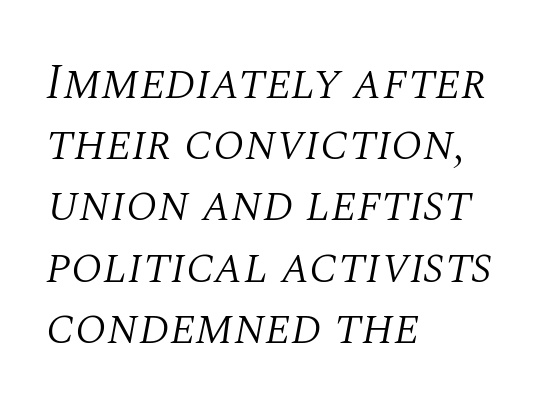
The image shows 49 px light serif type, italic (leaning right); set left-aligned, normal line spacing (1.25x), normal letter spacing, not underlined; medium stroke contrast and a large x-height.
